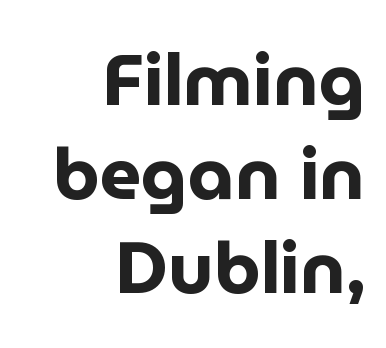
The letters sit at their default tracking, neither squeezed nor spread. The rendering uses a moderate line-height, typical for paragraphs. The specimen reads as upright at a glance. You'd pick this weight for a headline — it's a proper bold.
